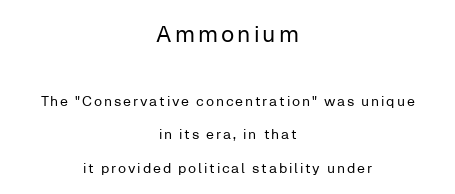
{"italic": "no", "bold": "no", "underline": "no", "align": "center", "line_spacing": "loose", "line_spacing_ratio": 2.38, "larger_block": "first", "size_ratio": 1.64, "glyph_px": 23}
